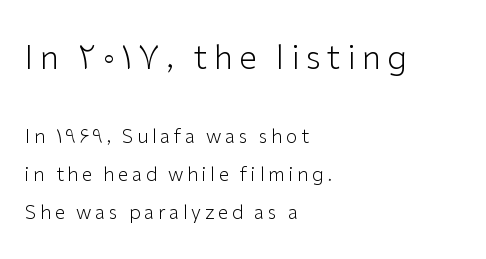
Q: Is the text bold? A: No.
Q: Is the text italic (slanted)? A: No, it is upright.
Q: Is the typeface a serif or a sans-serif typeface? A: Sans-serif.
Q: Is the text underlined? A: No.
Q: How is the paragraph aligned? A: Left-aligned.
Q: Is the spacing between lines tight, normal or loose? A: Loose.
Q: Which block of text is set in a larger size, the first (top) or the second (bottom)? A: The first (top) one.
Q: Width (condensed, normal, or wide)? A: Normal.
Q: Stroke contrast? A: Low.
Q: x-height? A: Medium.
Q: Monospaced? A: No.
